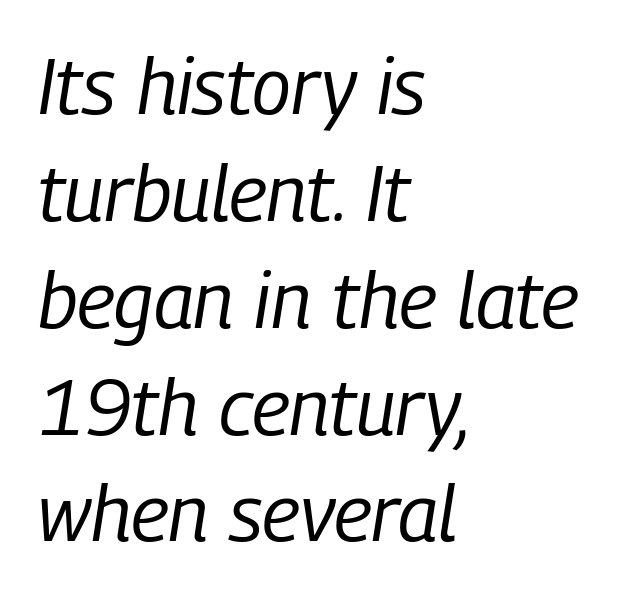
The image shows 78 px regular-weight, condensed type, italic (leaning right); set left-aligned, normal line spacing (1.37x), normal letter spacing, not underlined; low stroke contrast and a medium x-height.
